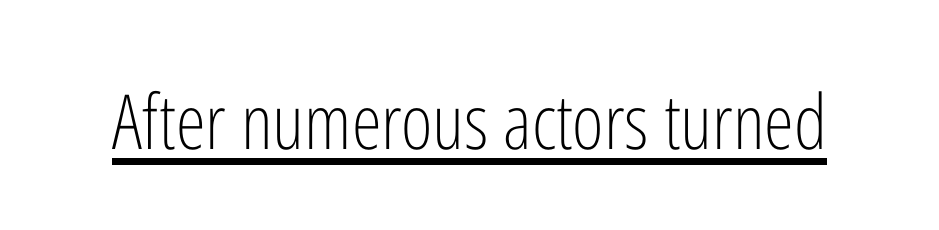
{"serif": "no", "italic": "no", "bold": "no", "weight": "light", "width": "condensed", "stroke_contrast": "low", "x_height": "medium", "monospaced": "no", "underline": "yes", "letter_spacing": "normal", "letter_spacing_em": 0.0, "glyph_px": 76}
